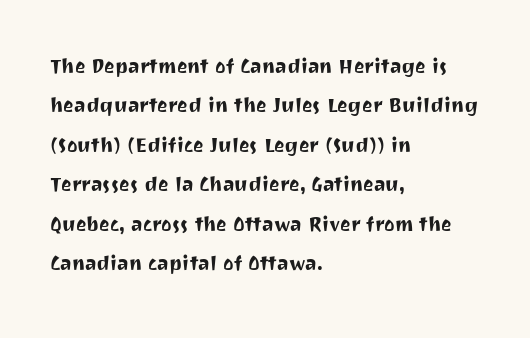
{"italic": "no", "underline": "no", "align": "left", "line_spacing": "normal", "line_spacing_ratio": 1.58, "letter_spacing": "normal", "letter_spacing_em": 0.0, "glyph_px": 25}
